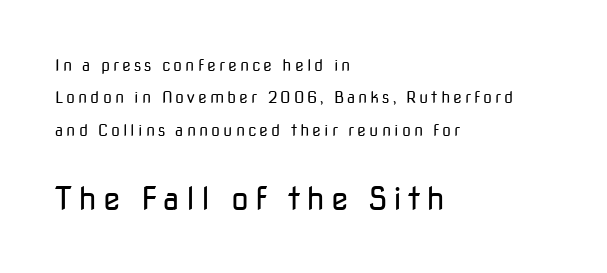
{"serif": "no", "italic": "no", "bold": "no", "weight": "regular", "width": "normal", "stroke_contrast": "low", "x_height": "medium", "monospaced": "no", "underline": "no", "align": "left", "line_spacing": "loose", "line_spacing_ratio": 2.02, "larger_block": "second", "size_ratio": 2.0, "glyph_px": 32}
